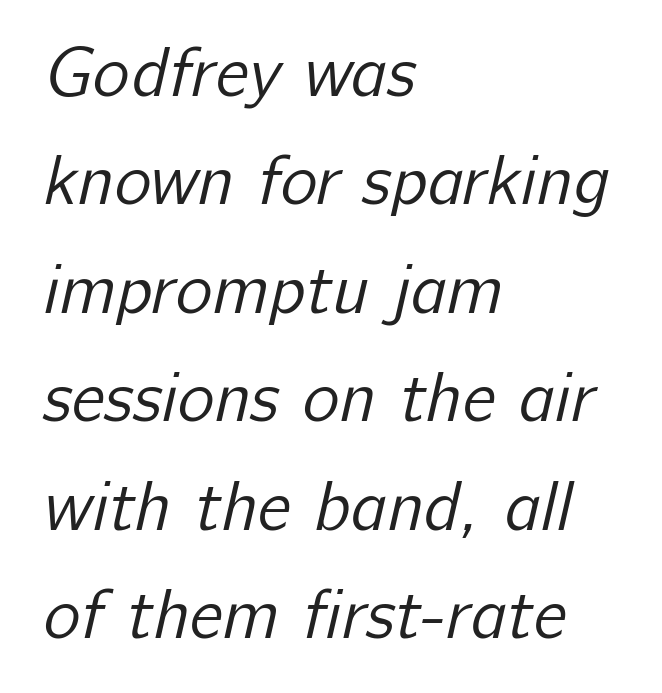
The lines in this sample share a left origin and differ only in where they stop. In terms of leading, this rendering sits right in the middle. The passage shown is typed in a proportional face where columns would drift. Short note: letters normally spaced. Does the type have serifs? No, each stem ends abruptly. Quick note: underline off.
